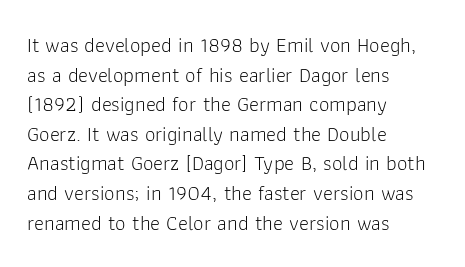
Quick note: underline off. Do the letters lean? They stand straight. The text block is weighted toward the left margin, trailing off unevenly rightward. This rendering leaves character spacing at its baseline value. Vertical spacing — default.
